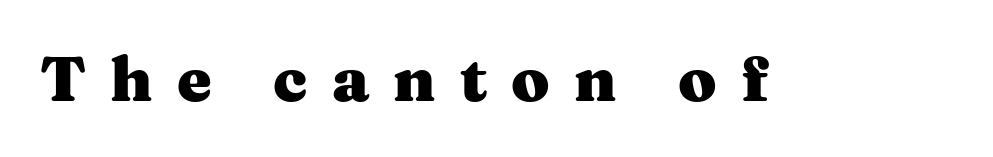
{"serif": "yes", "italic": "no", "bold": "yes", "weight": "heavy", "width": "wide", "stroke_contrast": "medium", "x_height": "medium", "monospaced": "no", "underline": "no", "letter_spacing": "wide", "letter_spacing_em": 0.39, "glyph_px": 62}
